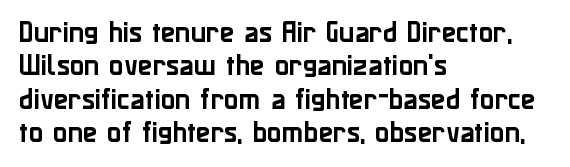
The image shows 24 px text type, upright; set left-aligned, normal line spacing (1.39x), normal letter spacing, not underlined.
